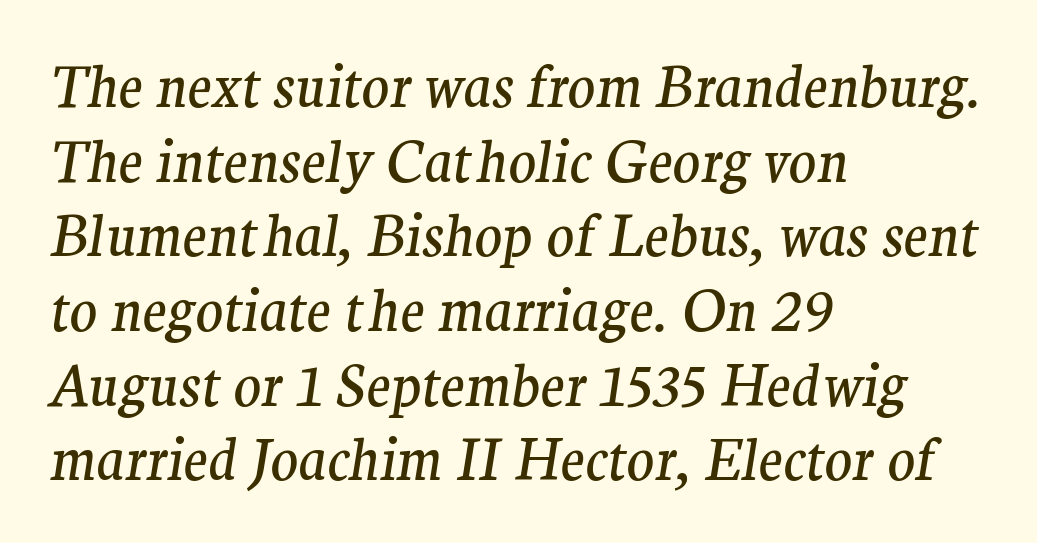
The image shows 57 px regular-weight serif type, italic (leaning right); set left-aligned, normal line spacing (1.31x), normal letter spacing, not underlined; medium stroke contrast and a medium x-height.
